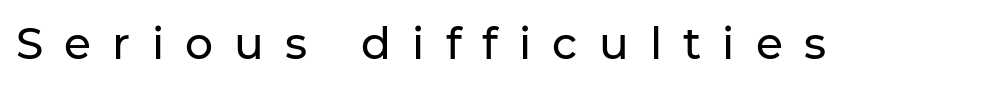
The image shows 44 px sans-serif type, upright; set unusually wide letter spacing (+0.48 em), not underlined; low stroke contrast and a medium x-height.
